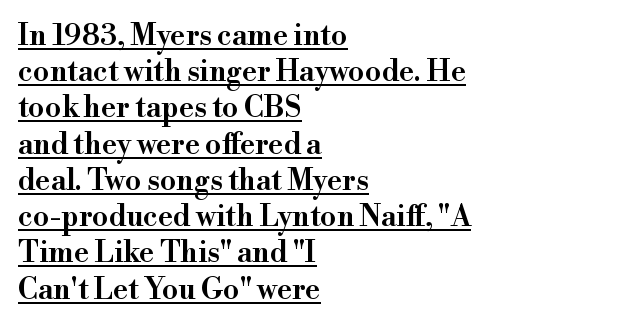
{"serif": "yes", "italic": "no", "bold": "semi", "weight": "semibold", "width": "normal", "stroke_contrast": "high", "x_height": "small", "monospaced": "no", "underline": "yes", "align": "left", "line_spacing": "normal", "line_spacing_ratio": 1.25, "letter_spacing": "normal", "letter_spacing_em": 0.0, "glyph_px": 29}
